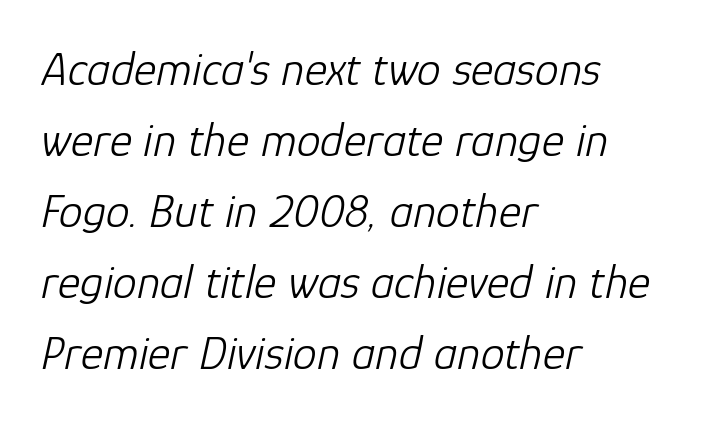
{"italic": "yes", "lean": "right", "slant_degrees": 12, "bold": "no", "weight": "light", "width": "normal", "stroke_contrast": "low", "x_height": "medium", "monospaced": "no", "underline": "no", "align": "left", "line_spacing": "normal", "line_spacing_ratio": 1.48, "letter_spacing": "normal", "letter_spacing_em": 0.0, "glyph_px": 48}
